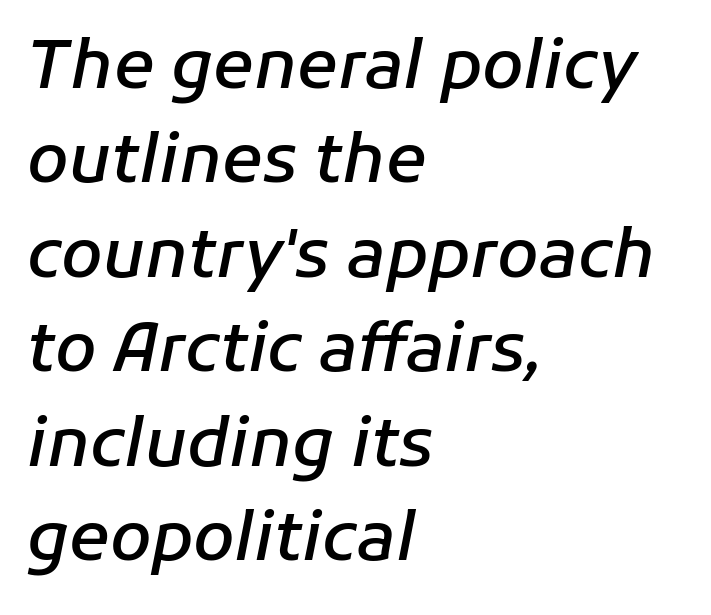
Descenders hang freely into open space. The compositor pushed each line to the left boundary. Each glyph is drawn with semibold strokes, heavier than normal yet not fully bold. Successive baselines arrive at the customary interval.
